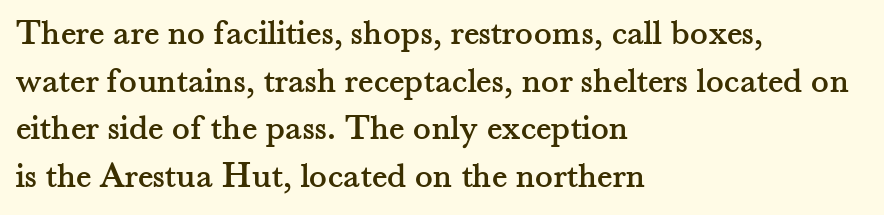
The passage shown is typed in a proportional face where columns would drift. Students, note that the glyphs here touch the page at normal intervals. Decoration check: the copy has no underline. The glyphs in this specimen are seriffed. Vertical strokes here are truly vertical. The typesetter chose a ragged-right arrangement here.
